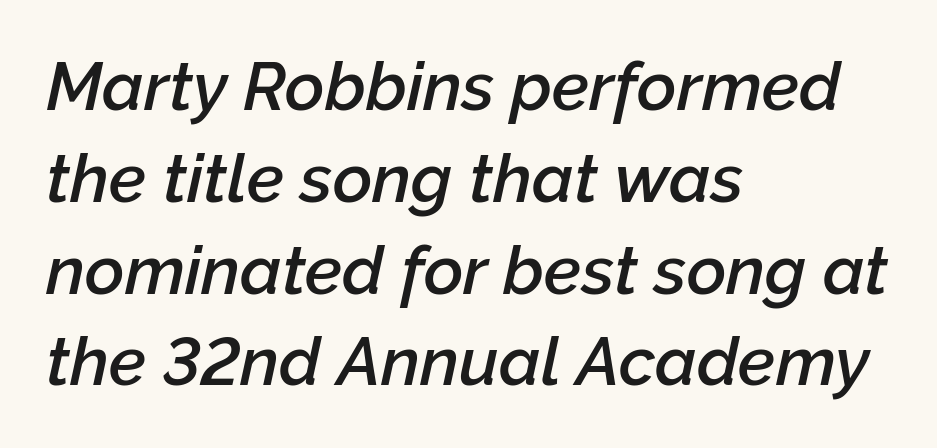
Q: Is the text bold? A: Semi-bold.
Q: Is the text italic (slanted)? A: Yes, it leans right by about 12 degrees.
Q: Is the text underlined? A: No.
Q: How is the paragraph aligned? A: Left-aligned.
Q: Is the spacing between letters normal or unusually wide? A: Normal.
Q: Is the spacing between lines tight, normal or loose? A: Normal.
Q: Width (condensed, normal, or wide)? A: Normal.
Q: Stroke contrast? A: Low.
Q: x-height? A: Medium.
Q: Monospaced? A: No.
